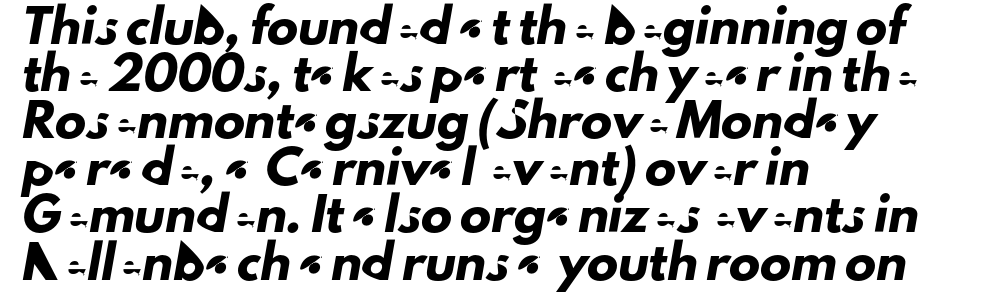
{"serif": "no", "width": "normal", "stroke_contrast": "low", "x_height": "small", "monospaced": "no", "underline": "no", "align": "left", "line_spacing": "normal", "line_spacing_ratio": 1.52, "letter_spacing": "normal", "letter_spacing_em": 0.0, "glyph_px": 31}
